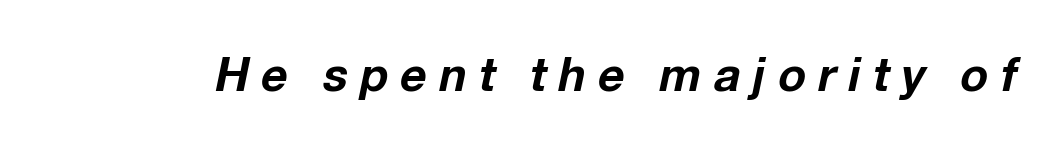
Clear beneath every line of the passage. Looks like regular typesetting: each glyph gets only the width it needs. These lines were composed using italics. How heavy is the stroke? Heavy — this is a bold. Inter-character spacing is expanded well beyond the font's built-in metrics.
